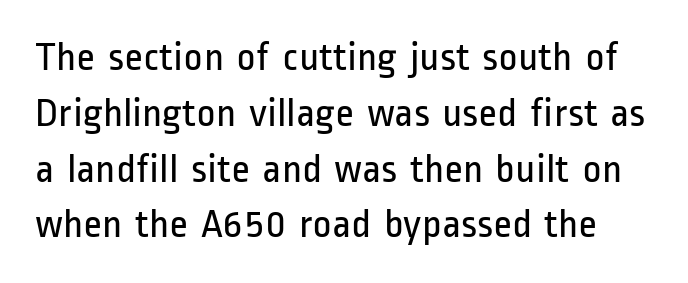
The axis of the letterforms is exactly vertical. In terms of leading, this rendering sits right in the middle. Typographically, this falls in the sans-serif category. The strokes are not fattened; the text isn't bold. Does extra space separate the letters? No, they use regular spacing. These lines are rendered in a variable-pitch font.
